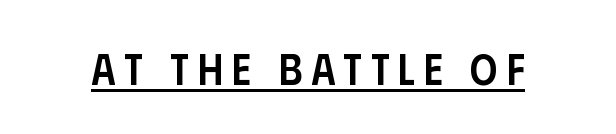
Q: Is the text bold? A: Semi-bold.
Q: Is the text italic (slanted)? A: No, it is upright.
Q: Is the typeface a serif or a sans-serif typeface? A: Sans-serif.
Q: Is the text underlined? A: Yes.
Q: Is the spacing between letters normal or unusually wide? A: Unusually wide.
Q: Width (condensed, normal, or wide)? A: Condensed.
Q: Stroke contrast? A: Low.
Q: x-height? A: Large.
Q: Monospaced? A: No.
